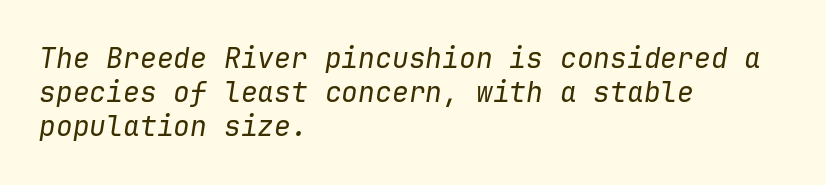
{"italic": "yes", "lean": "right", "slant_degrees": 9, "bold": "no", "weight": "regular", "width": "normal", "stroke_contrast": "low", "x_height": "medium", "monospaced": "yes", "underline": "no", "align": "left", "line_spacing_ratio": 1.22, "letter_spacing": "normal", "letter_spacing_em": 0.0, "glyph_px": 28}
